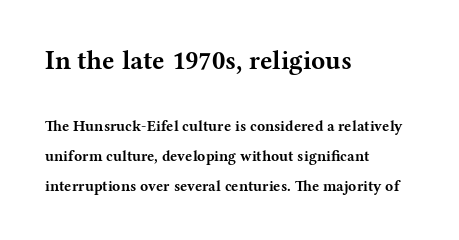
The image shows 26 px bold type, upright; set left-aligned, loose line spacing (1.98x), normal letter spacing, not underlined; the first (top) block is 1.73x larger.
